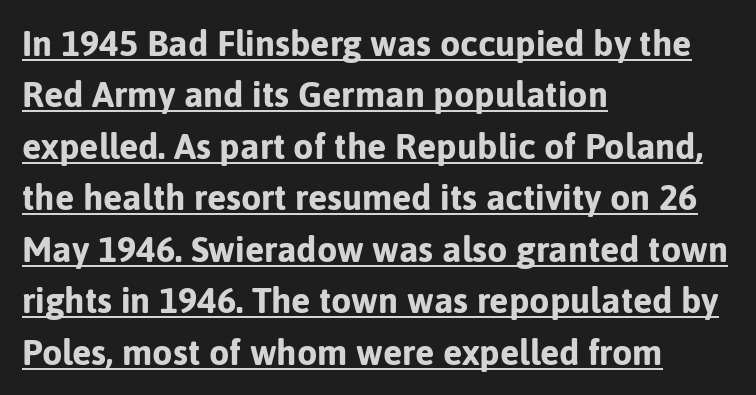
{"serif": "no", "italic": "no", "bold": "yes", "weight": "bold", "width": "normal", "stroke_contrast": "low", "x_height": "medium", "monospaced": "no", "underline": "yes", "align": "left", "line_spacing": "normal", "line_spacing_ratio": 1.43, "letter_spacing": "normal", "letter_spacing_em": 0.0, "glyph_px": 36}
